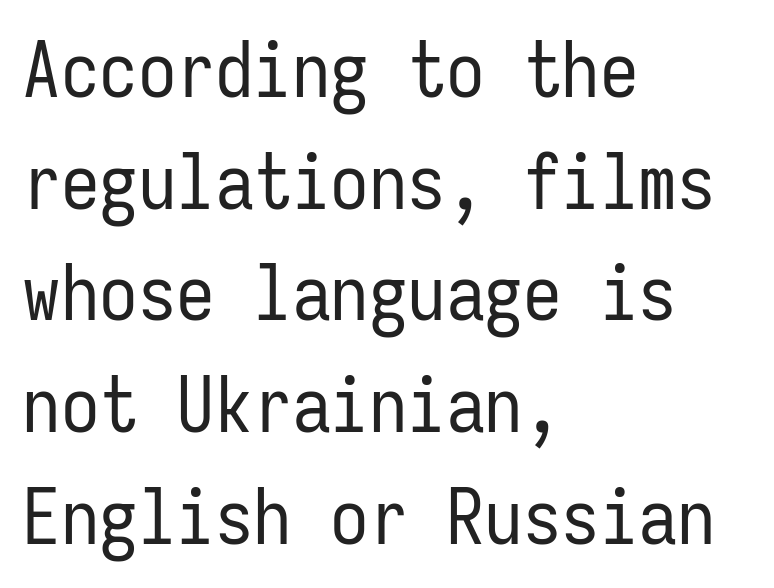
The passage shown is typeset with a sans-serif family. Each letter, wide or thin by design, is forced into the same width here. The space directly below the letters is spotless. No heavy texture on the line: the type isn't bold. Horizontal bands of white between lines are of average thickness. The text block is weighted toward the left margin, trailing off unevenly rightward.
